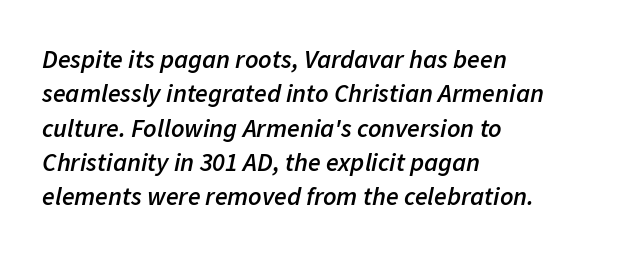
The face used here has a pronounced slope to its letters. Inter-character spacing is left at the font's built-in metrics. How heavy is the stroke? Medium-heavy — a semibold, shy of bold. This rendering uses left alignment, leaving the right contour irregular. Descenders hang freely into open space.
